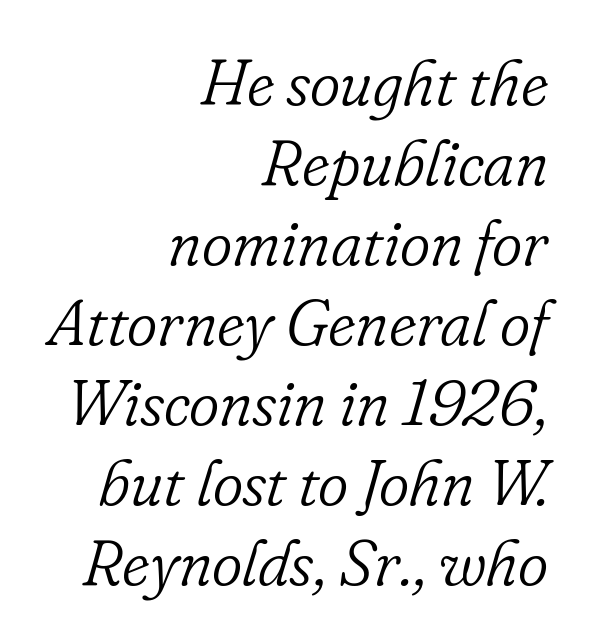
The image shows 65 px light serif type, italic (leaning right); set right-aligned, line spacing 1.23x, normal letter spacing, not underlined; low stroke contrast and a small x-height.
